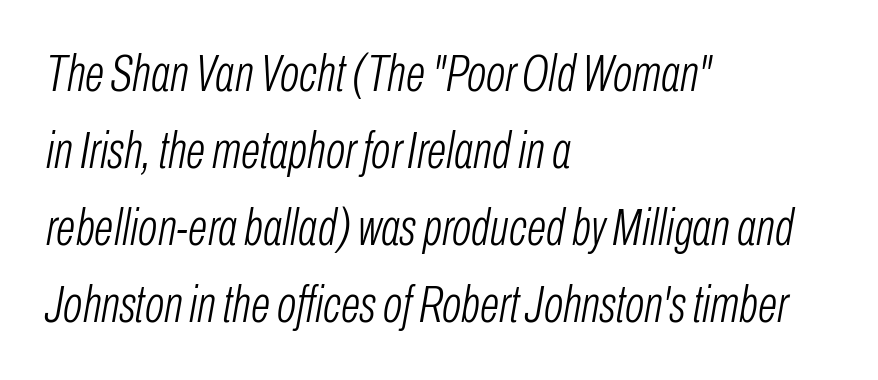
{"italic": "yes", "lean": "right", "slant_degrees": 10, "bold": "no", "weight": "light", "width": "condensed", "stroke_contrast": "low", "x_height": "medium", "monospaced": "no", "underline": "no", "align": "left", "line_spacing": "normal", "line_spacing_ratio": 1.51, "letter_spacing": "normal", "letter_spacing_em": 0.0, "glyph_px": 51}
